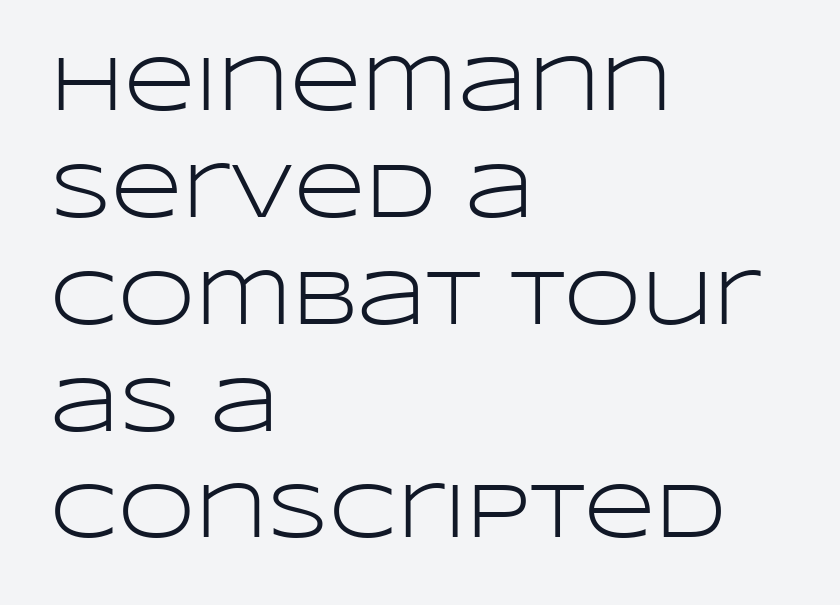
The image shows 78 px light, wide sans-serif type, upright; set left-aligned, normal line spacing (1.37x), normal letter spacing, not underlined; low stroke contrast and a large x-height.
